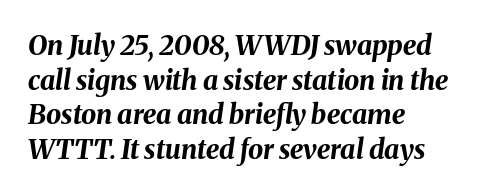
{"italic": "yes", "lean": "right", "slant_degrees": 8, "bold": "yes", "underline": "no", "align": "left", "line_spacing": "normal", "line_spacing_ratio": 1.28, "letter_spacing": "normal", "letter_spacing_em": 0.0, "glyph_px": 27}
